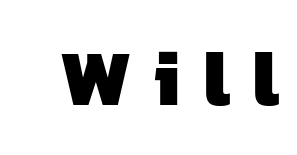
The image shows 79 px heavy sans-serif type; set unusually wide letter spacing (+0.28 em), not underlined; low stroke contrast and a medium x-height.
